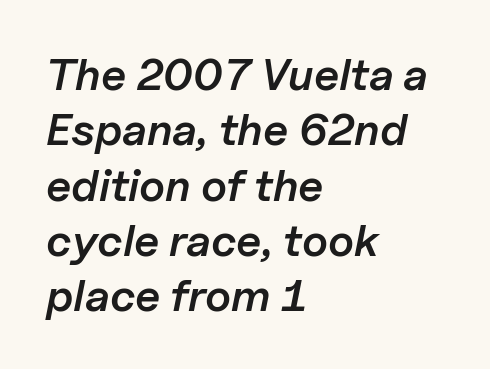
The image shows 45 px semibold type, italic (leaning right); set left-aligned, line spacing 1.23x, normal letter spacing, not underlined; low stroke contrast and a medium x-height.
